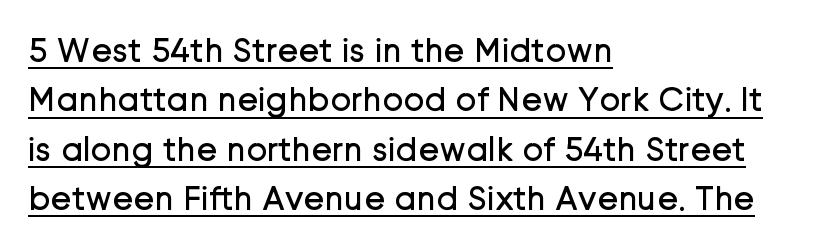
Nope, not italic — everything's standing straight. This sample has the flowing, uneven cadence of proportional lettering. Heaviness? Minimal to ordinary, like unemphasized prose. Check where the strokes stop: nothing finishes them off — pure sans.
